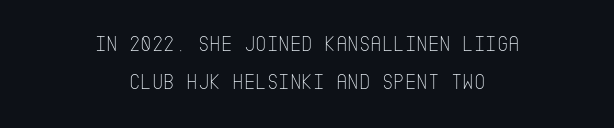
Q: Is the text bold? A: No.
Q: Is the text italic (slanted)? A: No, it is upright.
Q: Is the text underlined? A: No.
Q: How is the paragraph aligned? A: Centered.
Q: Is the spacing between letters normal or unusually wide? A: Normal.
